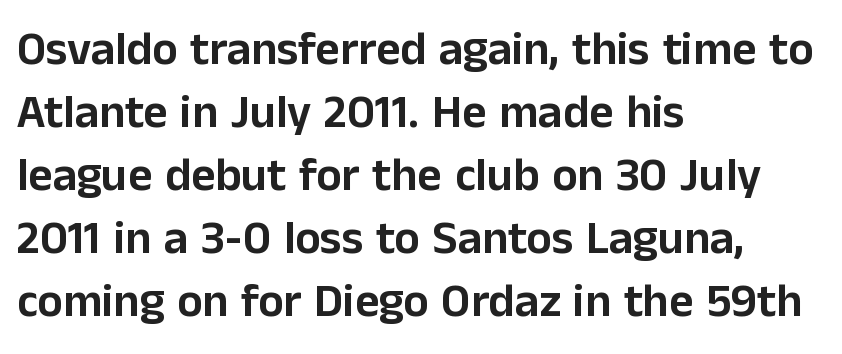
{"serif": "no", "italic": "no", "width": "normal", "stroke_contrast": "low", "x_height": "medium", "monospaced": "no", "underline": "no", "align": "left", "line_spacing": "normal", "line_spacing_ratio": 1.34, "letter_spacing": "normal", "letter_spacing_em": 0.0, "glyph_px": 47}
